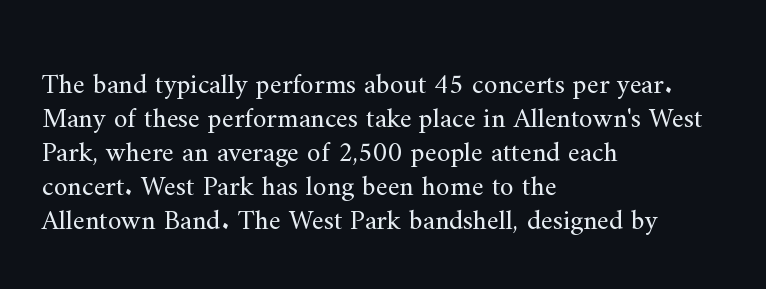
No chunkiness to these letters — they're not bold. Bare-footed words on every line. Between one letter and the next there's only the usual sliver of space. Left-aligned paragraph, ragged on the right. The passage shown is typed in a proportional face where columns would drift.
